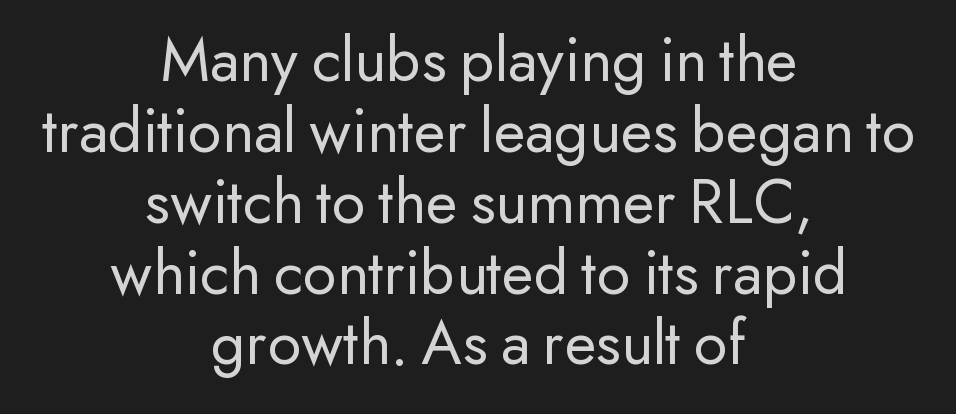
Q: Is the text bold? A: No.
Q: Is the text italic (slanted)? A: No, it is upright.
Q: Is the typeface a serif or a sans-serif typeface? A: Sans-serif.
Q: Is the text underlined? A: No.
Q: How is the paragraph aligned? A: Centered.
Q: Is the spacing between letters normal or unusually wide? A: Normal.
Q: Is the spacing between lines tight, normal or loose? A: Tight.
Q: Width (condensed, normal, or wide)? A: Normal.
Q: Stroke contrast? A: Low.
Q: x-height? A: Small.
Q: Monospaced? A: No.
